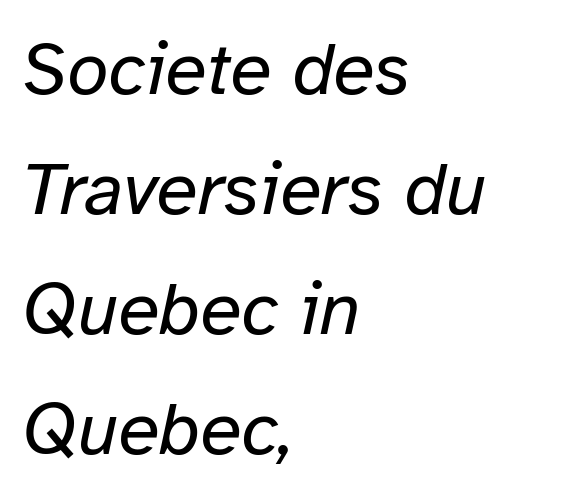
{"italic": "yes", "lean": "right", "slant_degrees": 12, "bold": "no", "weight": "regular", "width": "normal", "stroke_contrast": "low", "x_height": "medium", "monospaced": "no", "underline": "no", "align": "left", "line_spacing": "normal", "line_spacing_ratio": 1.6, "letter_spacing": "normal", "letter_spacing_em": 0.0, "glyph_px": 75}
